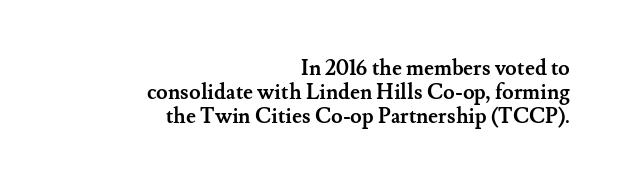
Q: Is the text bold? A: Yes.
Q: Is the text italic (slanted)? A: No, it is upright.
Q: Is the text underlined? A: No.
Q: How is the paragraph aligned? A: Right-aligned.
Q: Is the spacing between letters normal or unusually wide? A: Normal.
Q: Is the spacing between lines tight, normal or loose? A: Tight.
